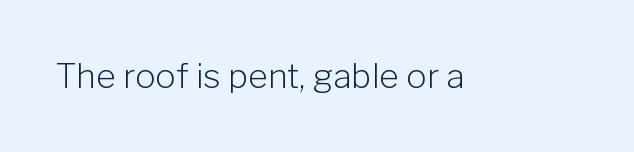
Letters have the restrained weight of plain body copy at most. This sample uses an upright cut, with every glyph sitting square on the baseline. Default kerning and tracking; the words read as compact shapes. The gap between lines stays unmarked.
